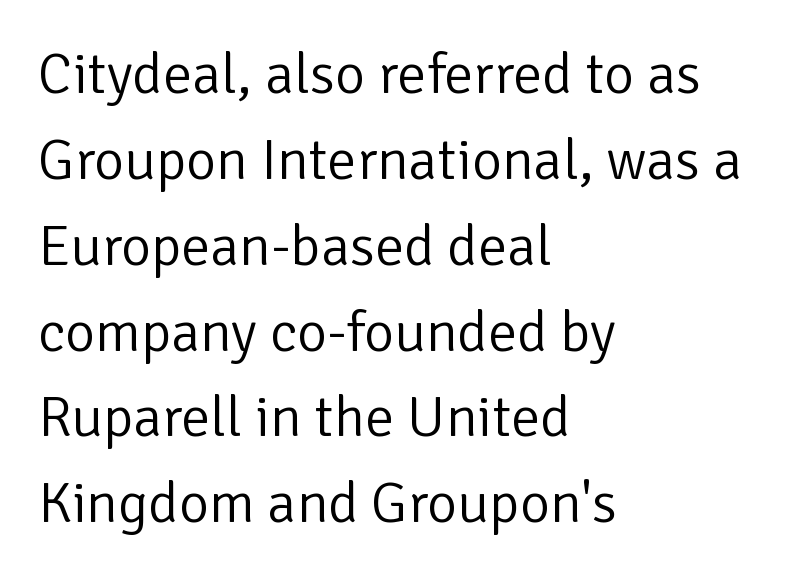
The image shows 58 px light sans-serif type, upright; set left-aligned, normal line spacing (1.48x), normal letter spacing, not underlined; low stroke contrast and a medium x-height.
